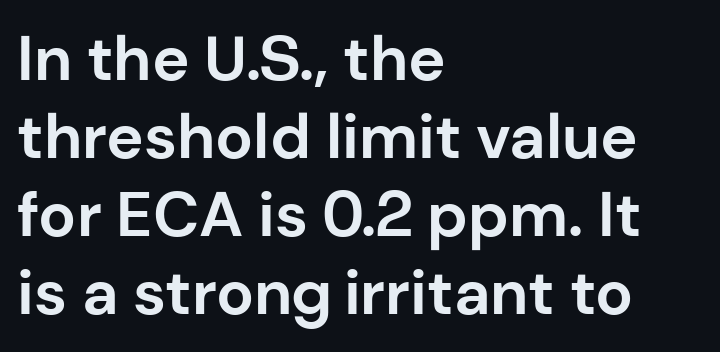
Q: Is the text bold? A: Yes.
Q: Is the text italic (slanted)? A: No, it is upright.
Q: Is the typeface a serif or a sans-serif typeface? A: Sans-serif.
Q: Is the text underlined? A: No.
Q: How is the paragraph aligned? A: Left-aligned.
Q: Is the spacing between letters normal or unusually wide? A: Normal.
Q: Width (condensed, normal, or wide)? A: Normal.
Q: Stroke contrast? A: Low.
Q: x-height? A: Medium.
Q: Monospaced? A: No.
